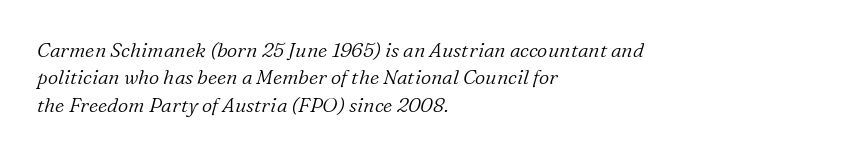
The image shows 20 px text type, italic (leaning right); set left-aligned, normal line spacing (1.37x), normal letter spacing, not underlined.
